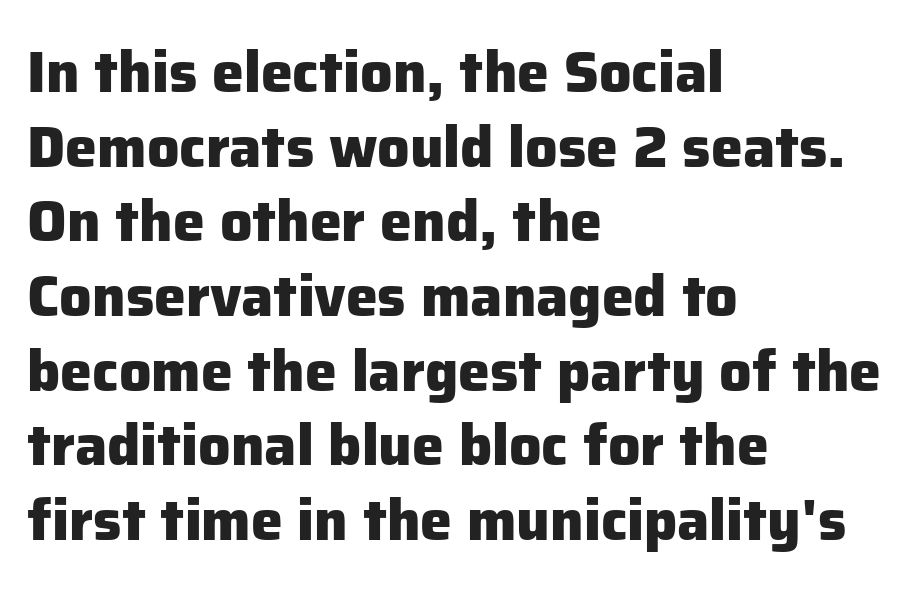
Q: Is the text bold? A: Yes.
Q: Is the text italic (slanted)? A: No, it is upright.
Q: Is the typeface a serif or a sans-serif typeface? A: Sans-serif.
Q: Is the text underlined? A: No.
Q: How is the paragraph aligned? A: Left-aligned.
Q: Is the spacing between letters normal or unusually wide? A: Normal.
Q: Is the spacing between lines tight, normal or loose? A: Normal.
Q: Width (condensed, normal, or wide)? A: Normal.
Q: Stroke contrast? A: Low.
Q: x-height? A: Medium.
Q: Monospaced? A: No.
